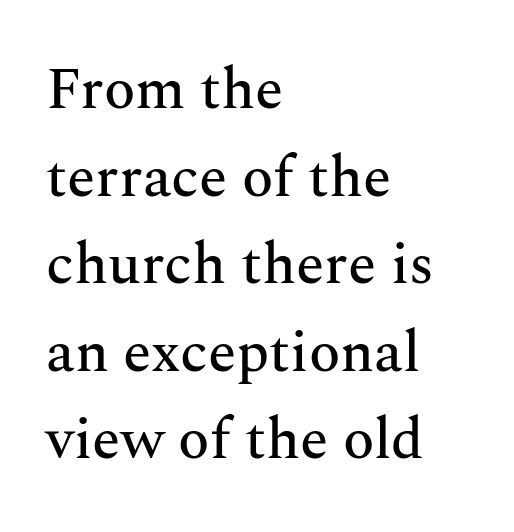
{"serif": "yes", "italic": "no", "width": "normal", "stroke_contrast": "medium", "x_height": "medium", "monospaced": "no", "underline": "no", "align": "left", "line_spacing": "normal", "line_spacing_ratio": 1.51, "letter_spacing": "normal", "letter_spacing_em": 0.0, "glyph_px": 58}
